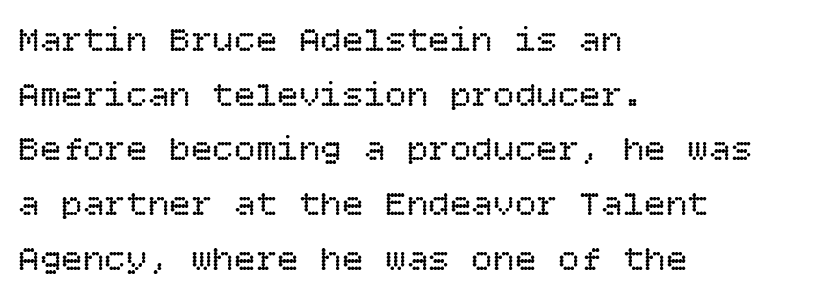
Q: Is the text bold? A: No.
Q: Is the text italic (slanted)? A: No, it is upright.
Q: Is the text underlined? A: No.
Q: How is the paragraph aligned? A: Left-aligned.
Q: Is the spacing between letters normal or unusually wide? A: Normal.
Q: Is the spacing between lines tight, normal or loose? A: Normal.
Q: Width (condensed, normal, or wide)? A: Normal.
Q: Stroke contrast? A: Low.
Q: x-height? A: Large.
